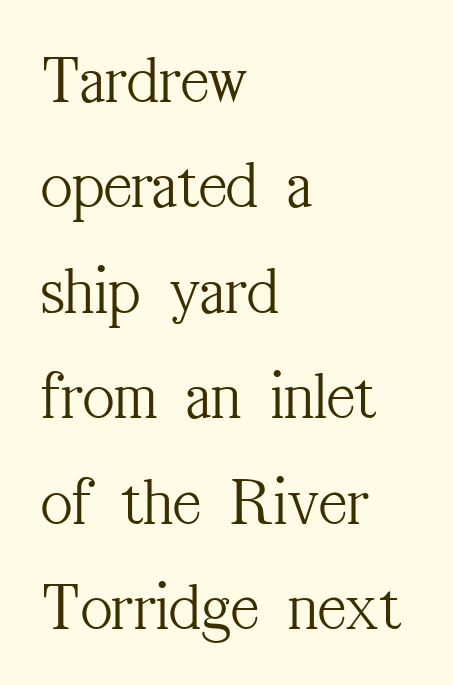
Q: Is the text bold? A: No.
Q: Is the text italic (slanted)? A: No, it is upright.
Q: Is the typeface a serif or a sans-serif typeface? A: Serif.
Q: Is the text underlined? A: No.
Q: How is the paragraph aligned? A: Left-aligned.
Q: Is the spacing between letters normal or unusually wide? A: Normal.
Q: Is the spacing between lines tight, normal or loose? A: Normal.
Q: Width (condensed, normal, or wide)? A: Condensed.
Q: Stroke contrast? A: Medium.
Q: x-height? A: Medium.
Q: Monospaced? A: No.
